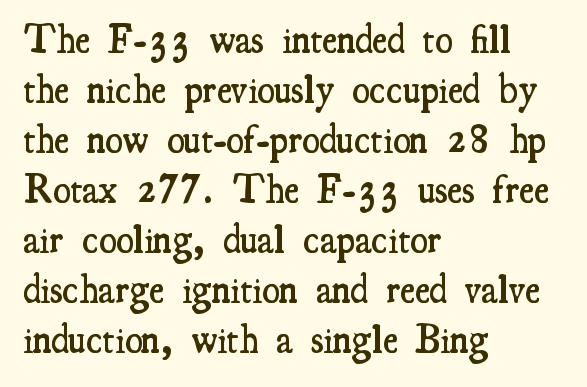
{"serif": "yes", "italic": "no", "bold": "semi", "weight": "semibold", "width": "condensed", "stroke_contrast": "medium", "x_height": "small", "monospaced": "no", "underline": "no", "align": "left", "line_spacing": "normal", "line_spacing_ratio": 1.25, "letter_spacing": "normal", "letter_spacing_em": 0.0, "glyph_px": 40}
